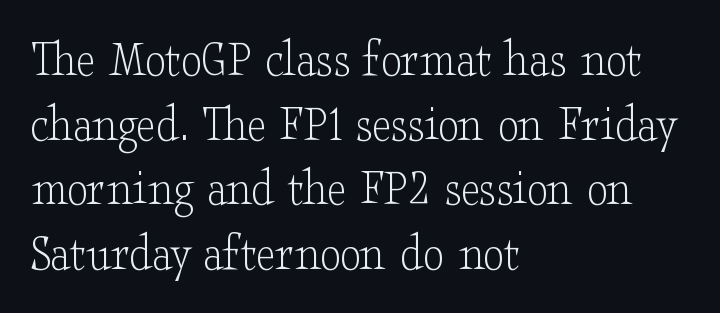
The designer went with a serif here, giving each stem small feet. The letters advance in unequal steps, a hallmark of proportional type. Heaviness? Minimal to ordinary, like unemphasized prose. Descenders are the only things crossing below the line. Caption: multi-line text, flush left, ragged right.
